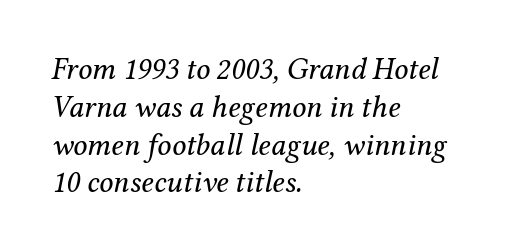
Q: Is the text bold? A: No.
Q: Is the text italic (slanted)? A: Yes, it leans right by about 12 degrees.
Q: Is the typeface a serif or a sans-serif typeface? A: Serif.
Q: Is the text underlined? A: No.
Q: How is the paragraph aligned? A: Left-aligned.
Q: Is the spacing between letters normal or unusually wide? A: Normal.
Q: Width (condensed, normal, or wide)? A: Normal.
Q: Stroke contrast? A: Medium.
Q: x-height? A: Medium.
Q: Monospaced? A: No.
